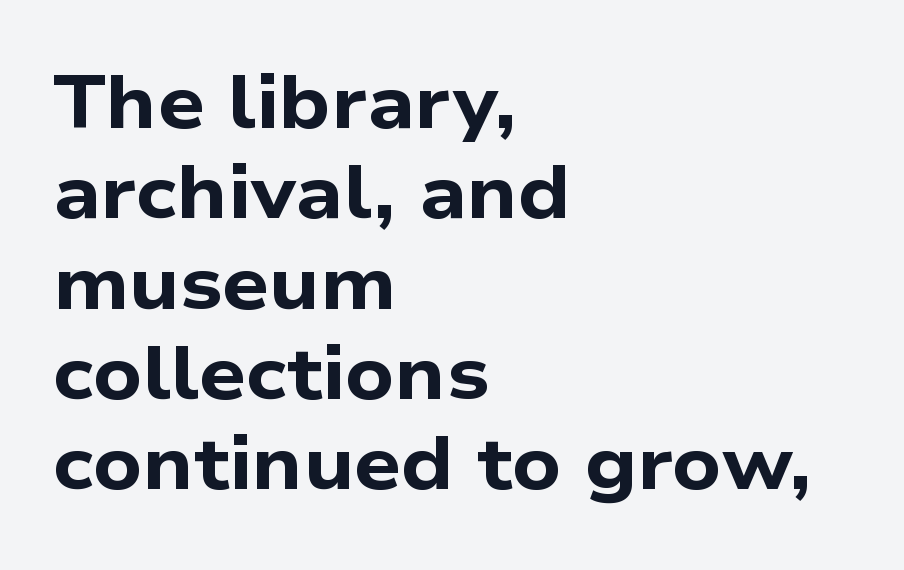
This sample uses a sans-serif face. Casual observation: everything's shoved over to the left. This rendering leaves character spacing at its baseline value. The glyphs are unaccompanied by any horizontal stroke below them. Here the designer chose a conventional face with non-uniform glyph widths. Thick stems and heavy bowls — unmistakably bold.
